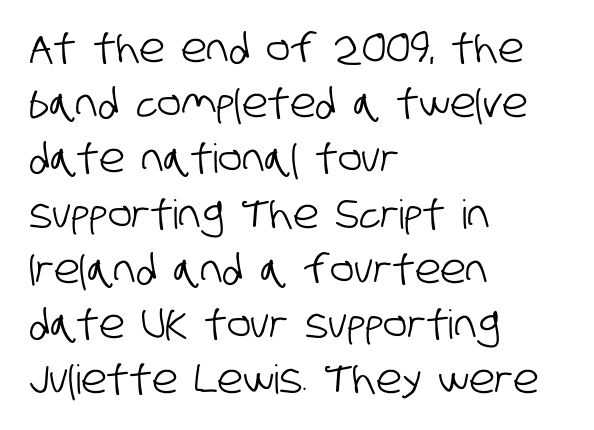
The image shows 40 px condensed sans-serif type; set left-aligned, normal line spacing (1.38x), normal letter spacing, not underlined; low stroke contrast and a large x-height.
